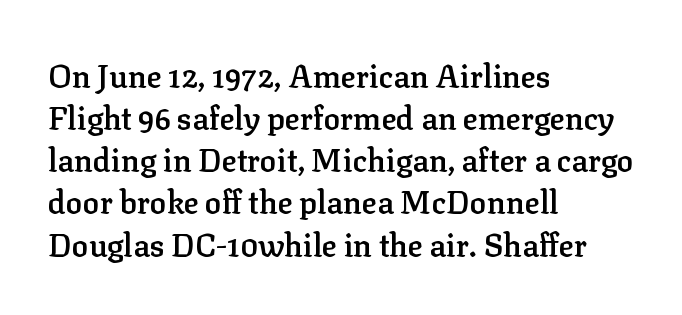
{"serif": "yes", "italic": "no", "bold": "semi", "weight": "semibold", "width": "normal", "stroke_contrast": "low", "x_height": "medium", "monospaced": "no", "underline": "no", "align": "left", "line_spacing": "normal", "line_spacing_ratio": 1.36, "letter_spacing": "normal", "letter_spacing_em": 0.0, "glyph_px": 31}
